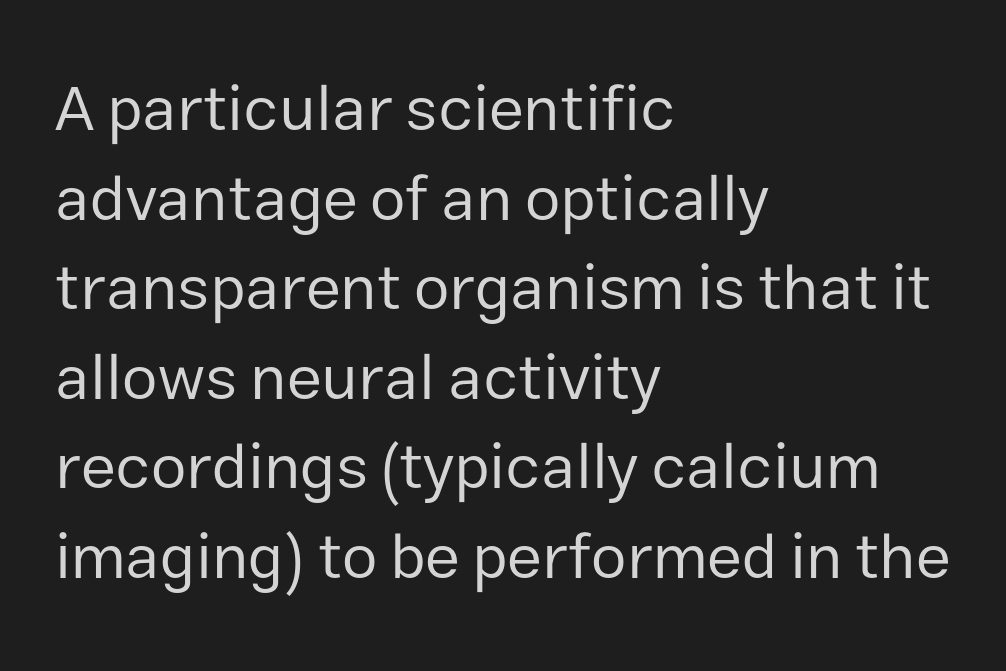
{"serif": "no", "italic": "no", "bold": "no", "weight": "regular", "width": "normal", "stroke_contrast": "low", "x_height": "medium", "monospaced": "no", "underline": "no", "align": "left", "line_spacing": "normal", "line_spacing_ratio": 1.4, "letter_spacing": "normal", "letter_spacing_em": 0.0, "glyph_px": 64}
